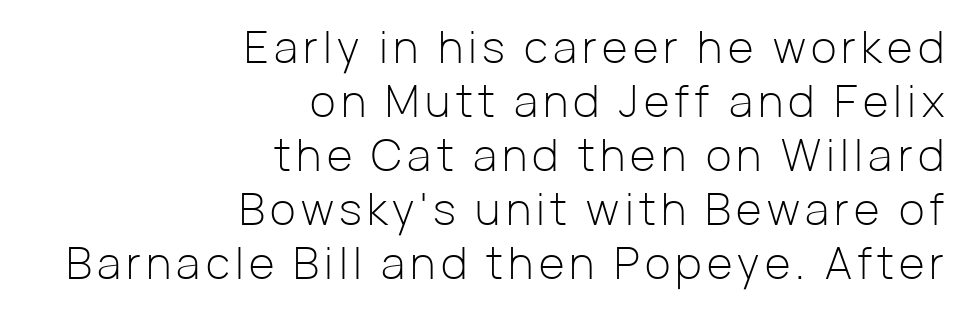
The image shows 44 px light sans-serif type, upright; set right-aligned, line spacing 1.23x, not underlined; low stroke contrast and a medium x-height.
